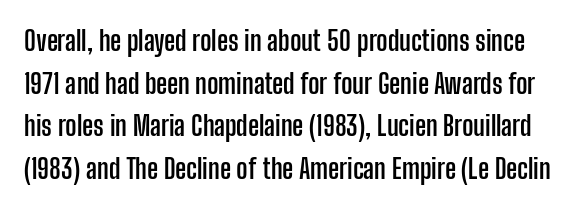
Q: Is the text bold? A: Yes.
Q: Is the text italic (slanted)? A: No, it is upright.
Q: Is the text underlined? A: No.
Q: Is the spacing between letters normal or unusually wide? A: Normal.
Q: Is the spacing between lines tight, normal or loose? A: Normal.
